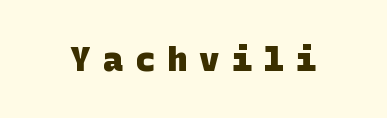
The image shows 34 px heavy sans-serif type; set unusually wide letter spacing (+0.35 em), not underlined; low stroke contrast and a large x-height.
